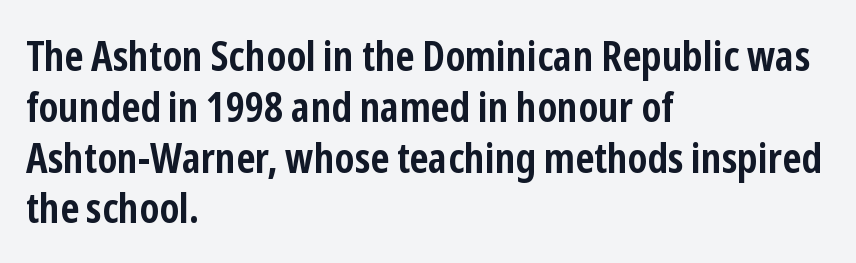
{"serif": "no", "italic": "no", "bold": "yes", "weight": "semibold", "width": "condensed", "stroke_contrast": "low", "x_height": "medium", "monospaced": "no", "underline": "no", "align": "left", "line_spacing_ratio": 1.21, "letter_spacing": "normal", "letter_spacing_em": 0.0, "glyph_px": 42}
